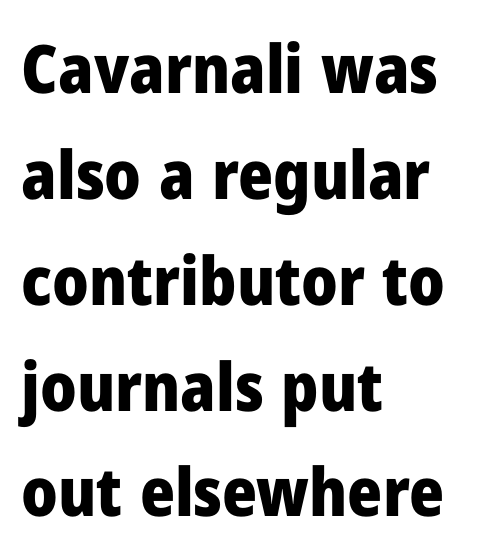
The image shows 67 px heavy sans-serif type, upright; set left-aligned, normal line spacing (1.58x), normal letter spacing, not underlined; low stroke contrast and a medium x-height.
